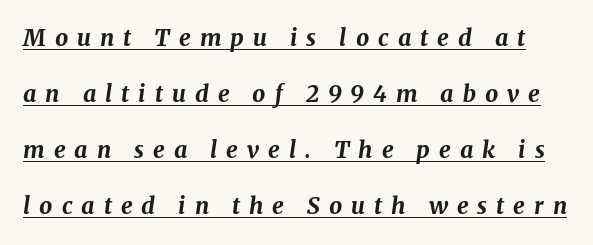
Q: Is the text bold? A: Yes.
Q: Is the text italic (slanted)? A: Yes, it leans right by about 8 degrees.
Q: Is the text underlined? A: Yes.
Q: Is the spacing between letters normal or unusually wide? A: Unusually wide.
Q: Is the spacing between lines tight, normal or loose? A: Loose.
